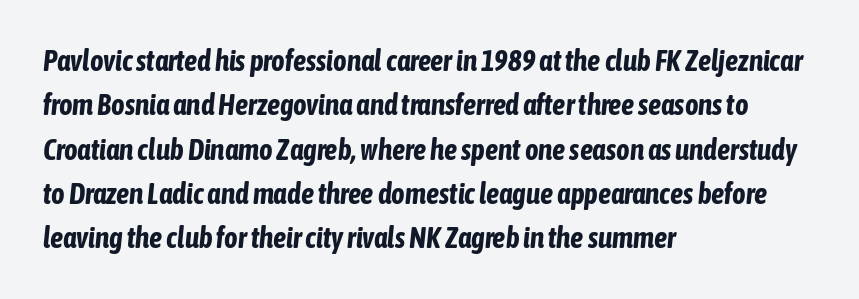
Summary of vertical rhythm: regular, with standard interline spacing. The typesetting leans heavy: a genuine bold. The rendering uses natural spacing where letterforms have individual widths. Each word holds together tightly as a unit, with standard inter-letter gaps.
